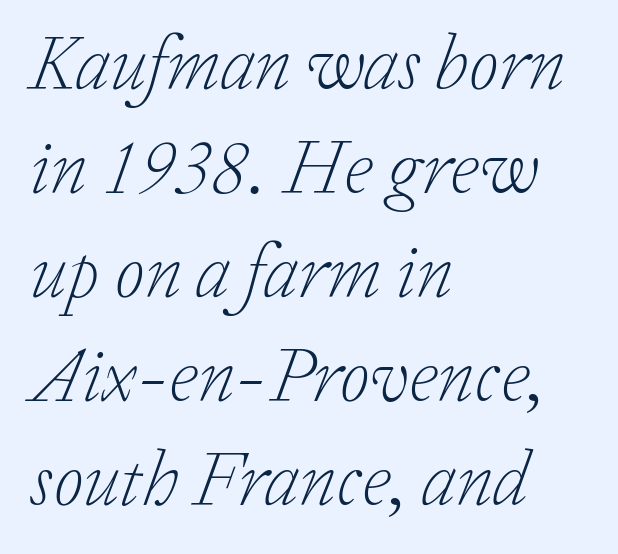
What kind of face is this? One with serifs. Does the copy run flush right? No — it runs flush left. One glance says typical: line gaps are just what's usual. Here the designer chose a conventional face with non-uniform glyph widths. Stem width sits at or under what a default text font uses.
